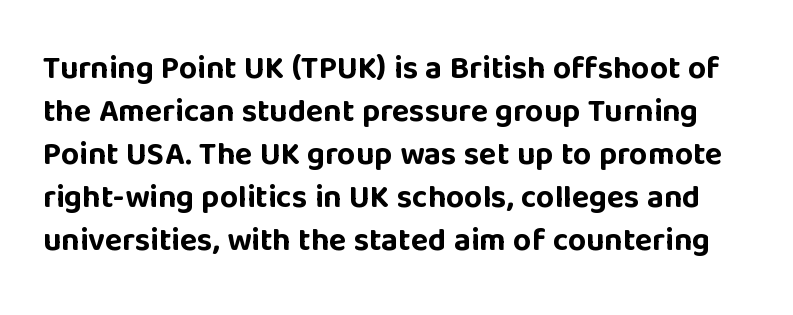
{"serif": "no", "italic": "no", "bold": "yes", "weight": "bold", "width": "normal", "stroke_contrast": "low", "x_height": "large", "monospaced": "no", "underline": "no", "line_spacing": "normal", "line_spacing_ratio": 1.34, "letter_spacing": "normal", "letter_spacing_em": 0.0, "glyph_px": 32}
